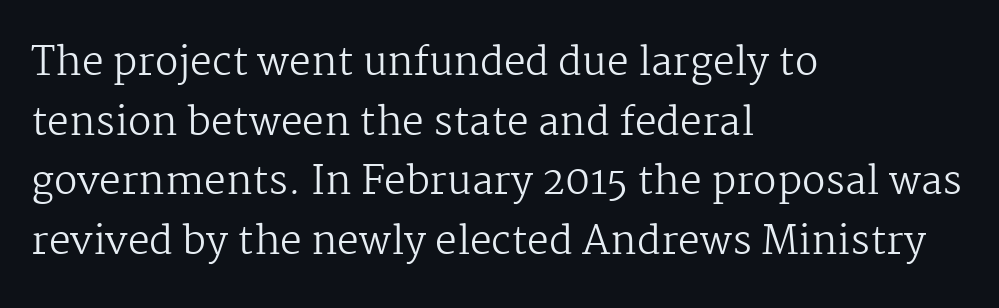
The foot of each line stays bare and open. The font is comparable to plain body text, perhaps lighter. Is this a fixed-width face? No — the glyphs have proportional, varying widths. The rendering anchors every line to the left-hand side. The letterforms sit shoulder to shoulder at normal distance.
